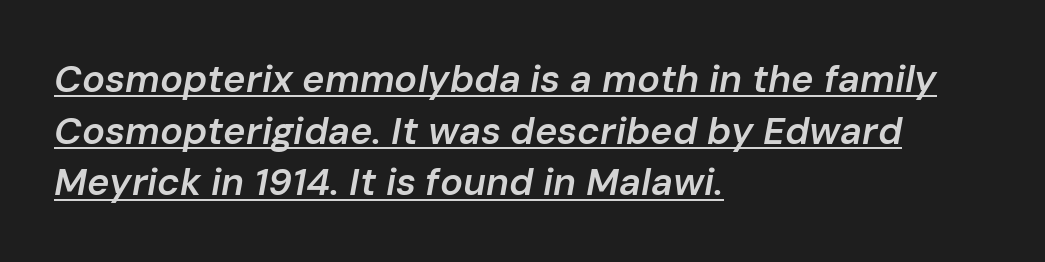
{"italic": "yes", "lean": "right", "slant_degrees": 10, "bold": "semi", "weight": "semibold", "width": "normal", "stroke_contrast": "low", "x_height": "medium", "monospaced": "no", "underline": "yes", "align": "left", "line_spacing": "normal", "line_spacing_ratio": 1.36, "letter_spacing": "normal", "letter_spacing_em": 0.0, "glyph_px": 38}
